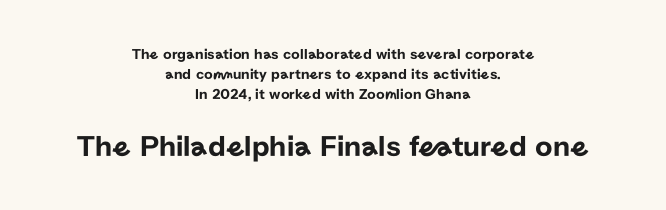
Q: Is the text italic (slanted)? A: No, it is upright.
Q: Is the typeface a serif or a sans-serif typeface? A: Sans-serif.
Q: Is the text underlined? A: No.
Q: How is the paragraph aligned? A: Centered.
Q: Is the spacing between letters normal or unusually wide? A: Normal.
Q: Is the spacing between lines tight, normal or loose? A: Normal.
Q: Which block of text is set in a larger size, the first (top) or the second (bottom)? A: The second (bottom) one.
Q: Width (condensed, normal, or wide)? A: Normal.
Q: Stroke contrast? A: Low.
Q: x-height? A: Medium.
Q: Monospaced? A: No.
